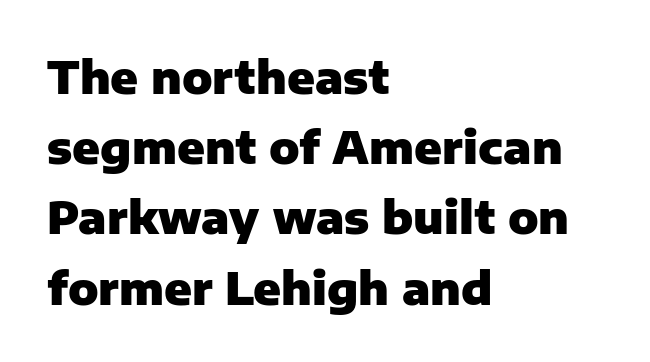
{"serif": "no", "italic": "no", "bold": "yes", "weight": "heavy", "width": "normal", "stroke_contrast": "low", "x_height": "medium", "monospaced": "no", "underline": "no", "align": "left", "line_spacing": "normal", "line_spacing_ratio": 1.56, "letter_spacing": "normal", "letter_spacing_em": 0.0, "glyph_px": 45}
